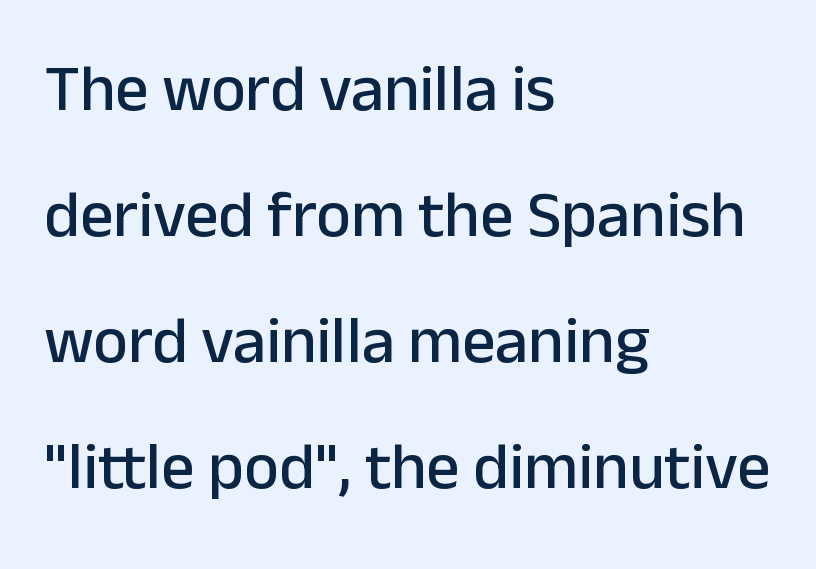
Q: Is the text italic (slanted)? A: No, it is upright.
Q: Is the typeface a serif or a sans-serif typeface? A: Sans-serif.
Q: Is the text underlined? A: No.
Q: How is the paragraph aligned? A: Left-aligned.
Q: Is the spacing between letters normal or unusually wide? A: Normal.
Q: Is the spacing between lines tight, normal or loose? A: Loose.
Q: Width (condensed, normal, or wide)? A: Normal.
Q: Stroke contrast? A: Low.
Q: x-height? A: Medium.
Q: Monospaced? A: No.
